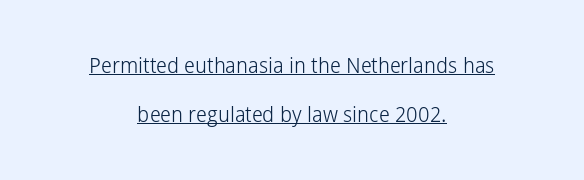
{"italic": "no", "bold": "no", "underline": "yes", "align": "center", "line_spacing": "loose", "line_spacing_ratio": 2.32, "letter_spacing": "normal", "letter_spacing_em": 0.0, "glyph_px": 21}
